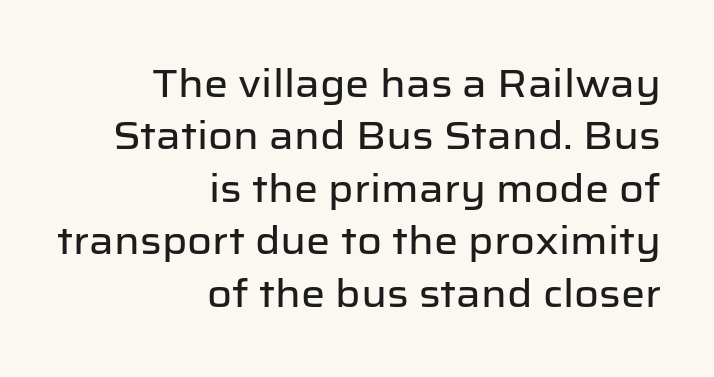
{"serif": "no", "italic": "no", "width": "normal", "stroke_contrast": "low", "x_height": "medium", "monospaced": "no", "underline": "no", "align": "right", "line_spacing": "normal", "line_spacing_ratio": 1.38, "letter_spacing": "normal", "letter_spacing_em": 0.0, "glyph_px": 38}
